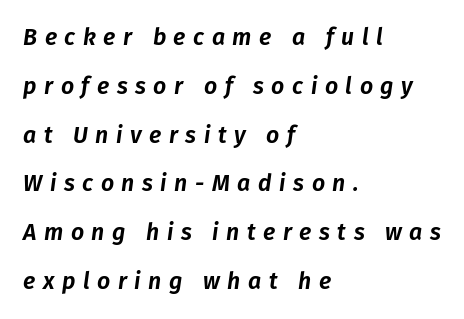
{"italic": "yes", "lean": "right", "slant_degrees": 8, "underline": "no", "align": "left", "line_spacing": "loose", "line_spacing_ratio": 2.12, "letter_spacing": "wide", "letter_spacing_em": 0.33, "glyph_px": 23}
